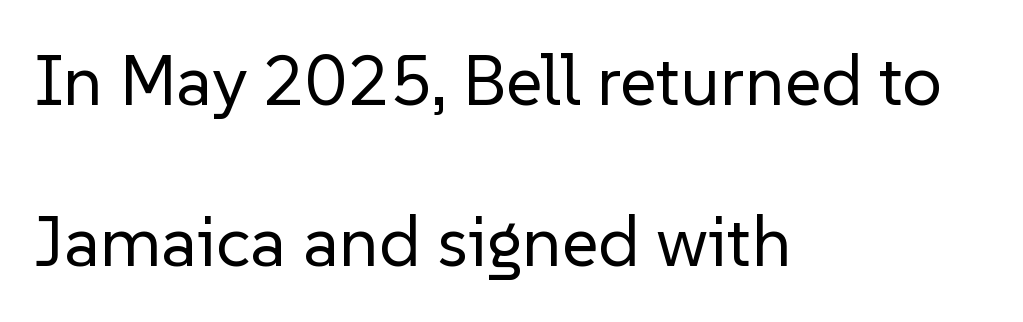
The image shows 71 px regular-weight sans-serif type, upright; set left-aligned, loose line spacing (2.27x), normal letter spacing, not underlined; low stroke contrast and a medium x-height.
